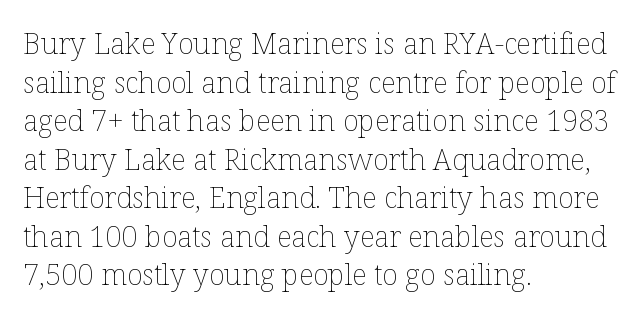
{"italic": "no", "bold": "no", "weight": "thin", "width": "normal", "stroke_contrast": "low", "x_height": "medium", "monospaced": "no", "underline": "no", "align": "left", "line_spacing": "normal", "line_spacing_ratio": 1.33, "letter_spacing": "normal", "letter_spacing_em": 0.0, "glyph_px": 29}
